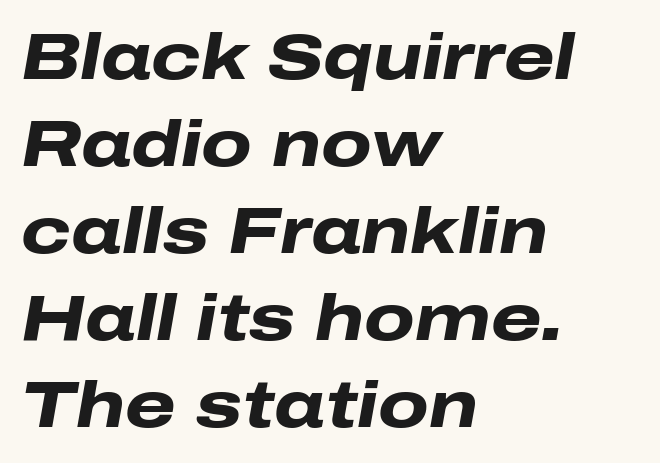
{"italic": "yes", "lean": "right", "slant_degrees": 10, "bold": "yes", "weight": "heavy", "width": "wide", "stroke_contrast": "low", "x_height": "medium", "monospaced": "no", "underline": "no", "align": "left", "line_spacing": "normal", "line_spacing_ratio": 1.34, "letter_spacing": "normal", "letter_spacing_em": 0.0, "glyph_px": 65}
